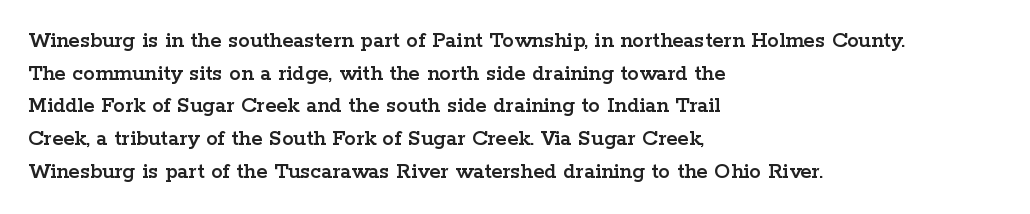
All the whitespace from short lines collects on the right. Standard letterfit; no display-style spreading of the glyphs. The area under the type is left untouched. Characters remain perfectly vertical along every line. If you measured baseline to baseline, you'd find a middling distance.
